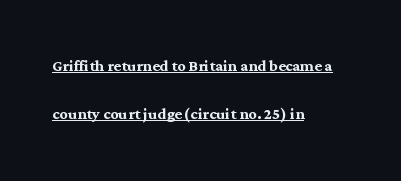
The image shows 20 px bold type, upright; set left-aligned, loose line spacing (2.39x), normal letter spacing, underlined.
